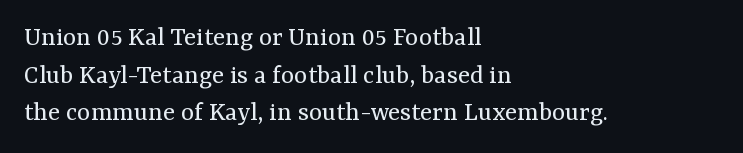
Q: Is the text bold? A: No.
Q: Is the text italic (slanted)? A: No, it is upright.
Q: Is the typeface a serif or a sans-serif typeface? A: Serif.
Q: Is the text underlined? A: No.
Q: How is the paragraph aligned? A: Left-aligned.
Q: Is the spacing between letters normal or unusually wide? A: Normal.
Q: Is the spacing between lines tight, normal or loose? A: Normal.
Q: Width (condensed, normal, or wide)? A: Normal.
Q: Stroke contrast? A: Medium.
Q: x-height? A: Medium.
Q: Monospaced? A: No.
